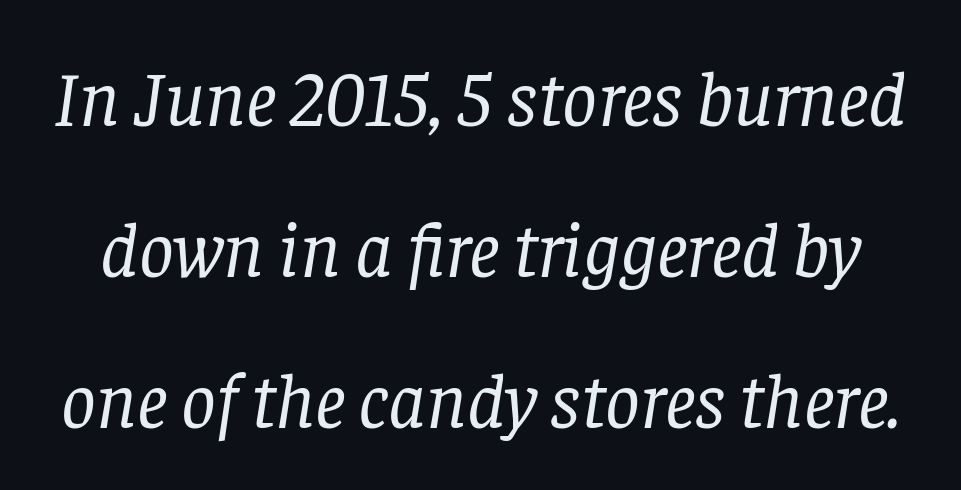
The letterforms sit shoulder to shoulder at normal distance. Clear beneath every line of the passage. Typographically, this falls in the serif category. On a weight scale, this lands at 450 or below.
